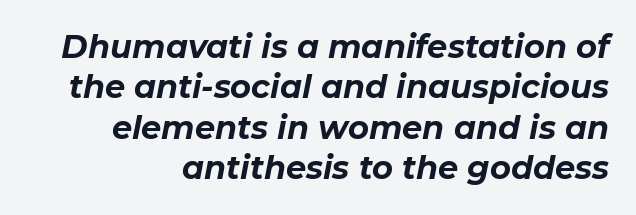
{"italic": "yes", "lean": "right", "slant_degrees": 11, "bold": "yes", "weight": "bold", "width": "normal", "stroke_contrast": "low", "x_height": "medium", "monospaced": "no", "underline": "no", "align": "right", "line_spacing": "normal", "line_spacing_ratio": 1.26, "letter_spacing": "normal", "letter_spacing_em": 0.0, "glyph_px": 32}
